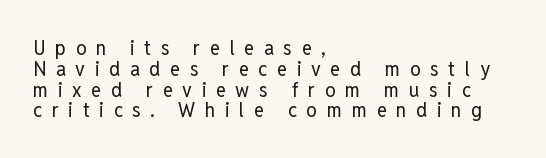
{"italic": "no", "bold": "no", "underline": "no", "align": "left", "line_spacing": "tight", "line_spacing_ratio": 0.99, "letter_spacing": "wide", "letter_spacing_em": 0.46, "glyph_px": 21}
